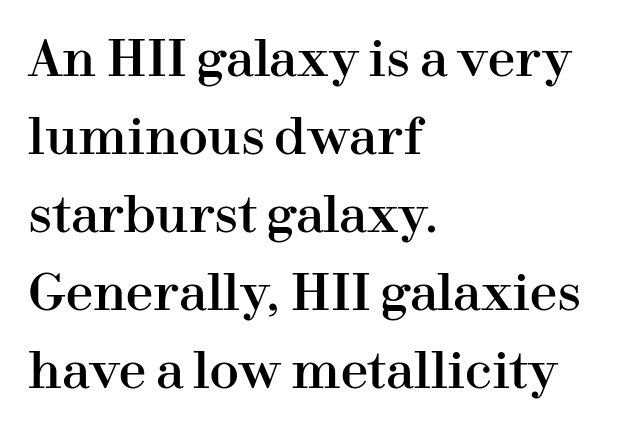
The tracking reads as untouched default to a designer's eye. Notice how the stems are strictly vertical — no italics here. The specimen omits any rule beneath the text block's lines. Horizontally, the lines are justified to the leading edge only.
